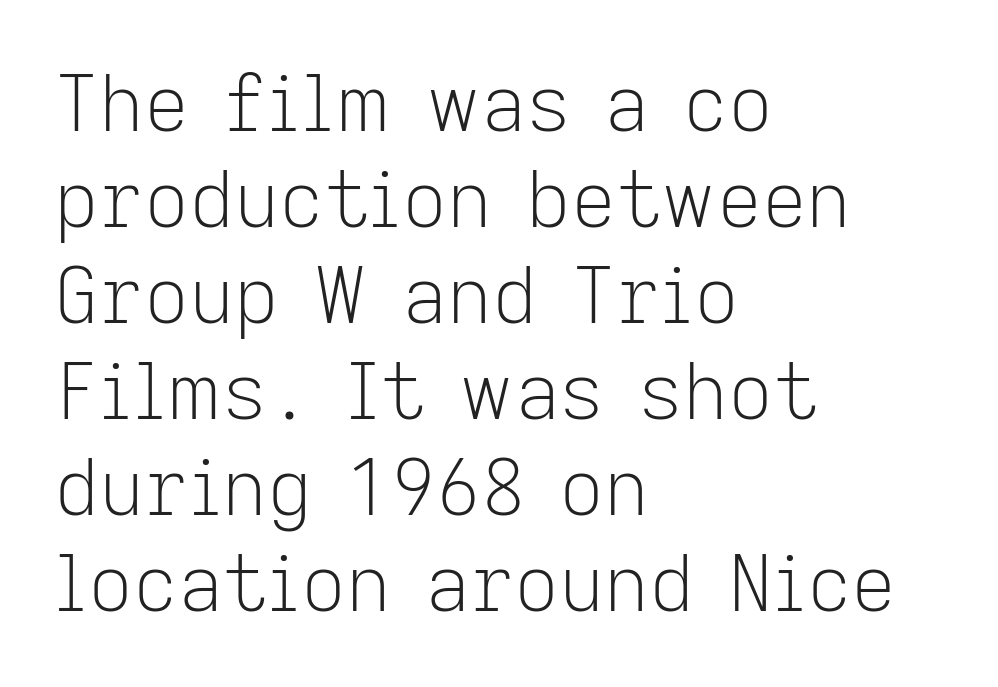
{"serif": "no", "italic": "no", "bold": "no", "weight": "light", "width": "normal", "stroke_contrast": "low", "x_height": "medium", "monospaced": "no", "underline": "no", "align": "left", "line_spacing_ratio": 1.23, "letter_spacing": "normal", "letter_spacing_em": 0.0, "glyph_px": 78}
